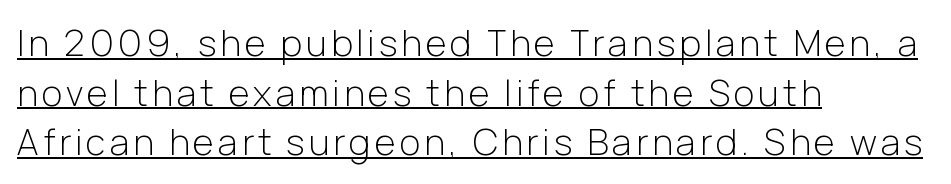
Notice how descenders clear the ascenders below comfortably — that's standard leading. The lettering stays uniformly vertical, giving the passage a roman look. The font sits on the lighter half of the weight spectrum, regular included. Looks like regular typesetting: each glyph gets only the width it needs.
